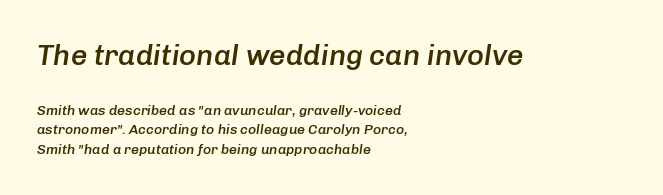
{"italic": "yes", "lean": "right", "slant_degrees": 8, "bold": "semi", "weight": "semibold", "width": "normal", "stroke_contrast": "low", "x_height": "medium", "monospaced": "no", "underline": "no", "align": "left", "line_spacing": "normal", "line_spacing_ratio": 1.4, "letter_spacing": "normal", "letter_spacing_em": 0.0, "larger_block": "first", "size_ratio": 2.07, "glyph_px": 29}
